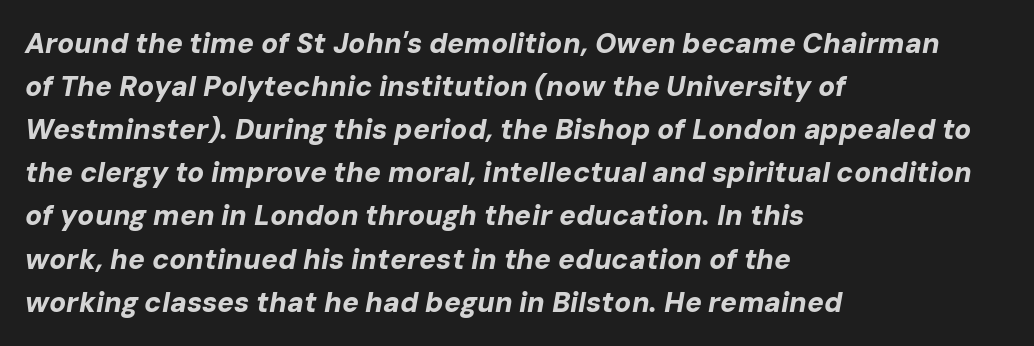
{"italic": "yes", "lean": "right", "slant_degrees": 10, "bold": "yes", "weight": "bold", "width": "normal", "stroke_contrast": "low", "x_height": "medium", "monospaced": "no", "underline": "no", "align": "left", "line_spacing": "normal", "line_spacing_ratio": 1.54, "letter_spacing": "normal", "letter_spacing_em": 0.0, "glyph_px": 28}
